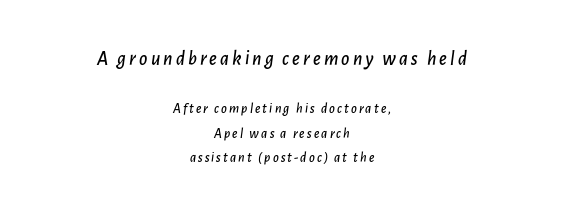
{"italic": "yes", "lean": "right", "slant_degrees": 7, "underline": "no", "align": "center", "line_spacing_ratio": 1.78, "larger_block": "first", "size_ratio": 1.43, "glyph_px": 20}
